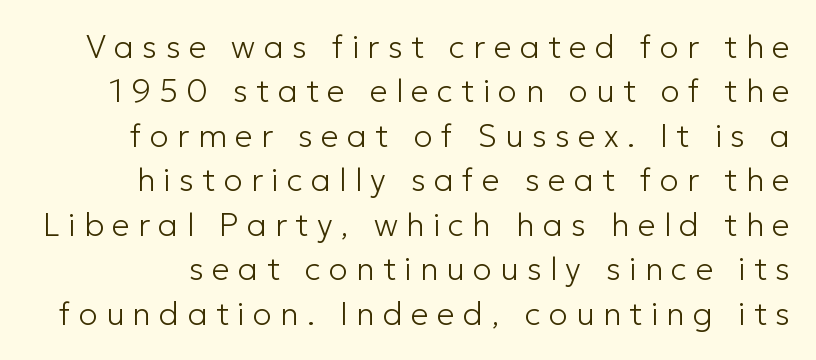
Q: Is the text bold? A: No.
Q: Is the text italic (slanted)? A: No, it is upright.
Q: Is the typeface a serif or a sans-serif typeface? A: Sans-serif.
Q: Is the text underlined? A: No.
Q: Is the spacing between letters normal or unusually wide? A: Unusually wide.
Q: Is the spacing between lines tight, normal or loose? A: Normal.
Q: Width (condensed, normal, or wide)? A: Normal.
Q: Stroke contrast? A: Low.
Q: x-height? A: Medium.
Q: Monospaced? A: No.
